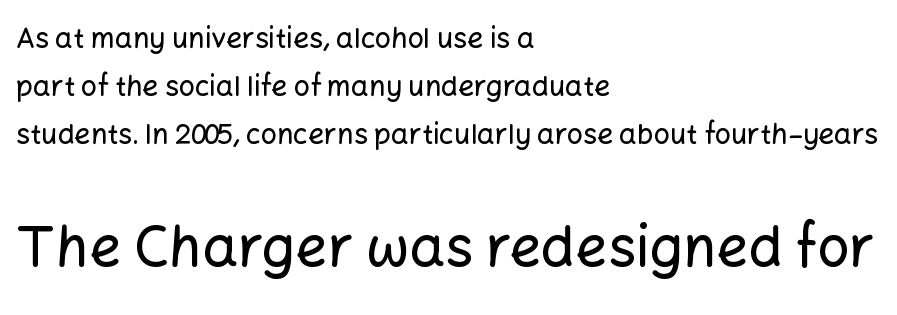
The letters sit at their default tracking, neither squeezed nor spread. Stroke terminals: plain, sans-serif. Descender tails drop into unmarked territory. The rendering uses natural spacing where letterforms have individual widths. Here the second block reads like a headline and the first like body copy. The passage is arranged the way most books set body copy — flush left.
